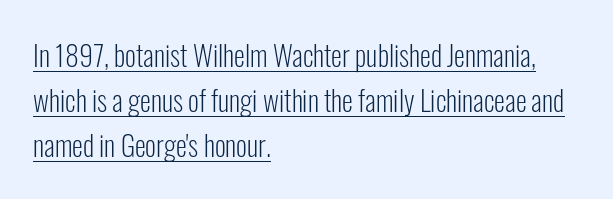
{"serif": "no", "italic": "no", "bold": "no", "weight": "light", "width": "condensed", "stroke_contrast": "low", "x_height": "medium", "monospaced": "no", "underline": "yes", "align": "left", "line_spacing": "normal", "line_spacing_ratio": 1.6, "letter_spacing": "normal", "letter_spacing_em": 0.0, "glyph_px": 28}
